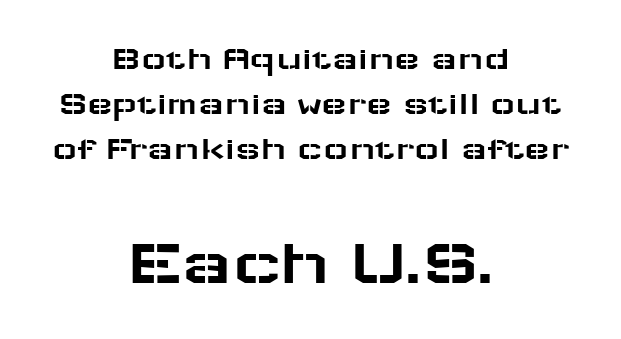
{"serif": "no", "italic": "no", "width": "wide", "stroke_contrast": "low", "x_height": "medium", "monospaced": "no", "underline": "no", "align": "center", "line_spacing": "normal", "line_spacing_ratio": 1.32, "letter_spacing": "normal", "letter_spacing_em": 0.0, "larger_block": "second", "size_ratio": 1.97, "glyph_px": 67}
